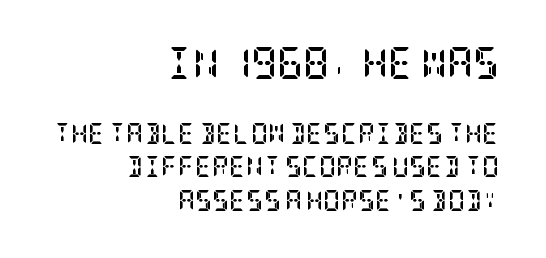
Q: Is the text bold? A: Yes.
Q: Is the text italic (slanted)? A: No, it is upright.
Q: Is the typeface a serif or a sans-serif typeface? A: Serif.
Q: Is the text underlined? A: No.
Q: How is the paragraph aligned? A: Right-aligned.
Q: Is the spacing between letters normal or unusually wide? A: Normal.
Q: Is the spacing between lines tight, normal or loose? A: Normal.
Q: Which block of text is set in a larger size, the first (top) or the second (bottom)? A: The first (top) one.
Q: Width (condensed, normal, or wide)? A: Condensed.
Q: Stroke contrast? A: Low.
Q: x-height? A: Large.
